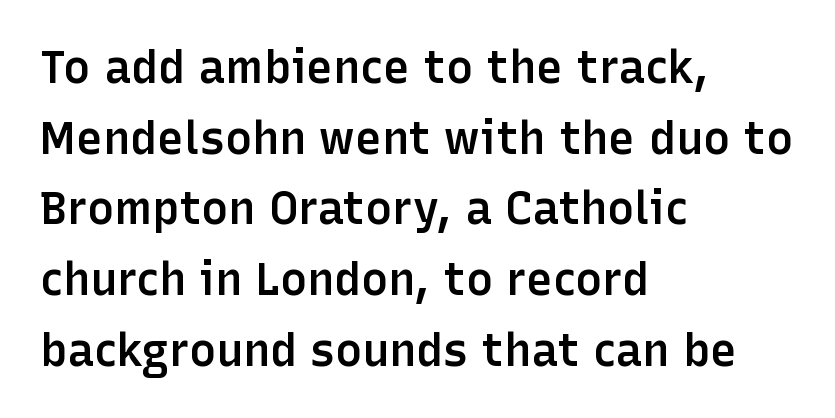
Are there feet on the stems? There aren't — it's a sans. Between one letter and the next there's only the usual sliver of space. Every letter is mildly thick-stroked: semibold rather than bold. The letters advance in unequal steps, a hallmark of proportional type.
